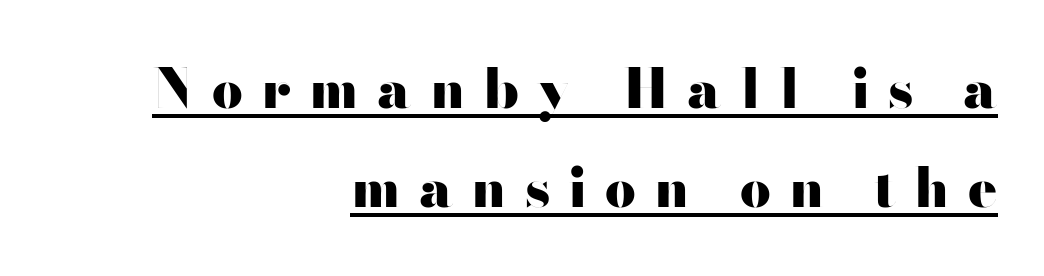
The image shows 54 px heavy, wide type, upright; set right-aligned, line spacing 1.83x, unusually wide letter spacing (+0.34 em), underlined; high stroke contrast and a small x-height.
